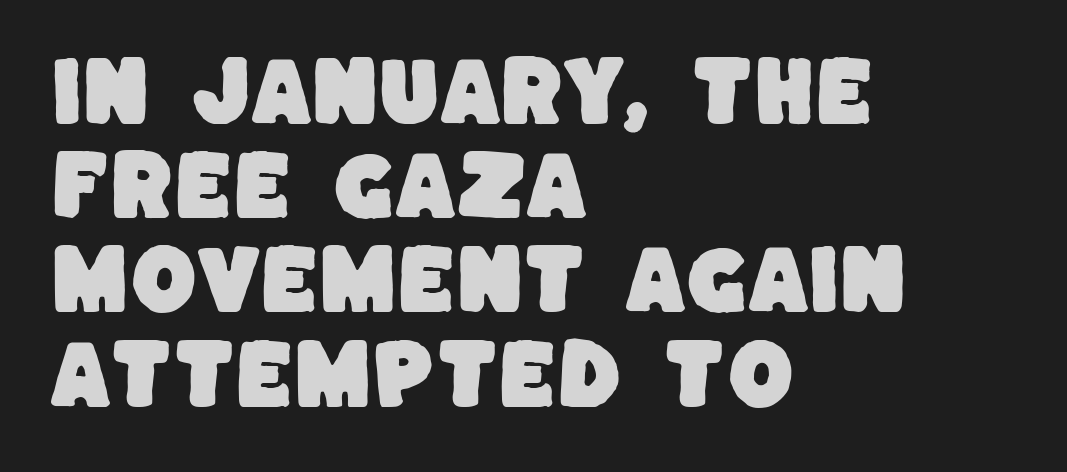
Q: Is the typeface a serif or a sans-serif typeface? A: Sans-serif.
Q: Is the text underlined? A: No.
Q: How is the paragraph aligned? A: Left-aligned.
Q: Is the spacing between letters normal or unusually wide? A: Normal.
Q: Width (condensed, normal, or wide)? A: Normal.
Q: Stroke contrast? A: Low.
Q: x-height? A: Large.
Q: Monospaced? A: No.
